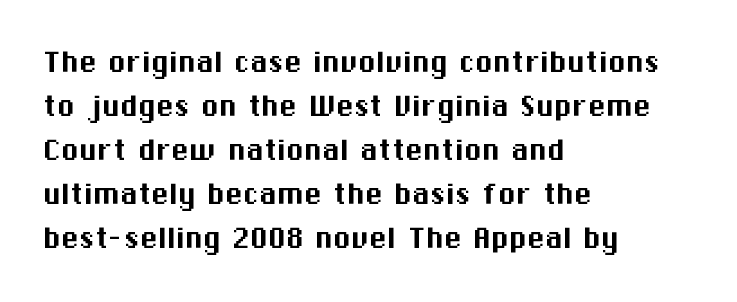
{"serif": "no", "italic": "no", "width": "normal", "stroke_contrast": "medium", "x_height": "medium", "monospaced": "no", "underline": "no", "align": "left", "line_spacing_ratio": 1.22, "letter_spacing": "normal", "letter_spacing_em": 0.0, "glyph_px": 36}
